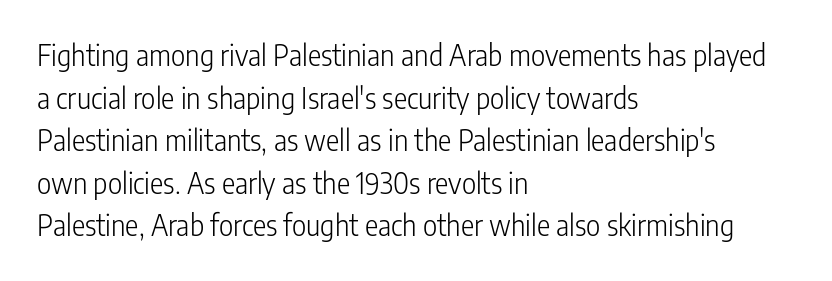
Q: Is the text bold? A: No.
Q: Is the text italic (slanted)? A: No, it is upright.
Q: Is the typeface a serif or a sans-serif typeface? A: Sans-serif.
Q: Is the text underlined? A: No.
Q: How is the paragraph aligned? A: Left-aligned.
Q: Is the spacing between letters normal or unusually wide? A: Normal.
Q: Is the spacing between lines tight, normal or loose? A: Normal.
Q: Width (condensed, normal, or wide)? A: Condensed.
Q: Stroke contrast? A: Low.
Q: x-height? A: Medium.
Q: Monospaced? A: No.
